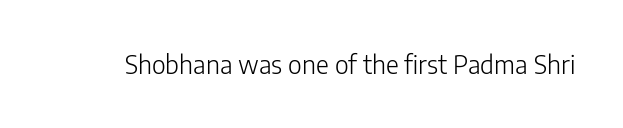
{"italic": "no", "bold": "no", "underline": "no", "letter_spacing": "normal", "letter_spacing_em": 0.0, "glyph_px": 25}
